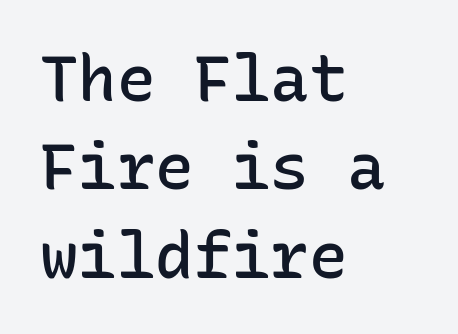
{"serif": "no", "italic": "no", "bold": "semi", "weight": "semibold", "width": "normal", "stroke_contrast": "low", "x_height": "medium", "monospaced": "yes", "underline": "no", "align": "left", "line_spacing": "normal", "line_spacing_ratio": 1.38, "letter_spacing": "normal", "letter_spacing_em": 0.0, "glyph_px": 64}
